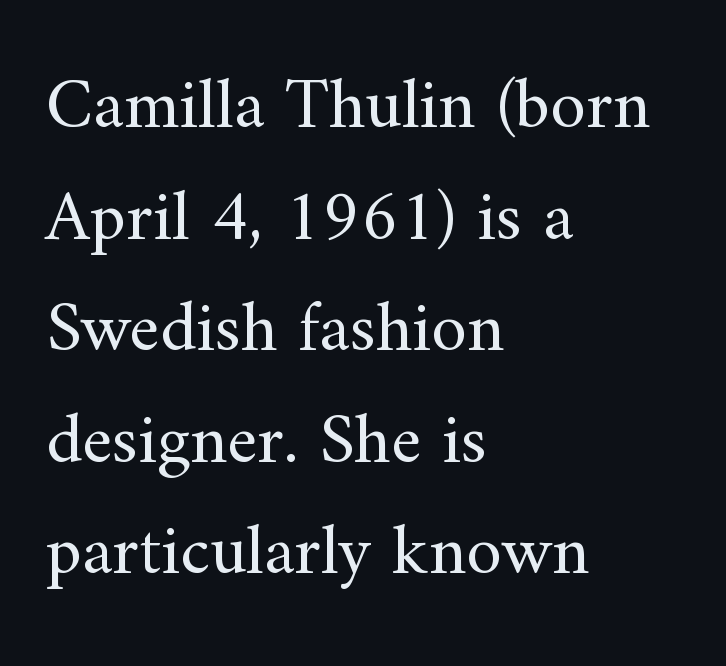
The image shows 72 px regular-weight serif type, upright; set left-aligned, normal line spacing (1.55x), normal letter spacing, not underlined; medium stroke contrast and a small x-height.
